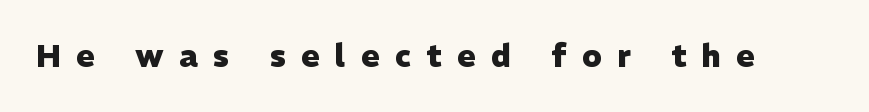
The image shows 31 px heavy sans-serif type, upright; set unusually wide letter spacing (+0.5 em), not underlined; low stroke contrast and a medium x-height.
